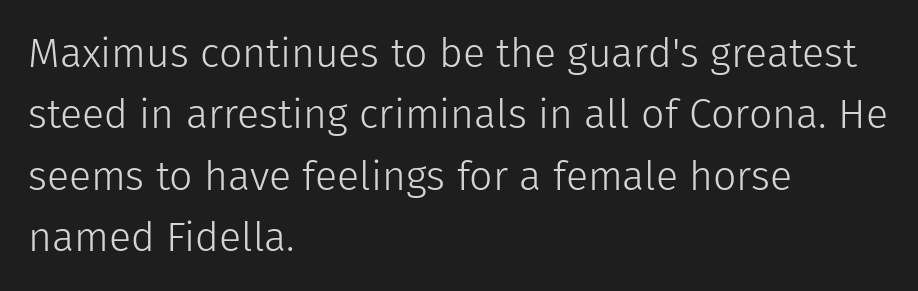
{"serif": "no", "italic": "no", "bold": "no", "weight": "light", "width": "normal", "stroke_contrast": "low", "x_height": "medium", "monospaced": "no", "underline": "no", "align": "left", "line_spacing": "normal", "line_spacing_ratio": 1.5, "letter_spacing": "normal", "letter_spacing_em": 0.0, "glyph_px": 41}
